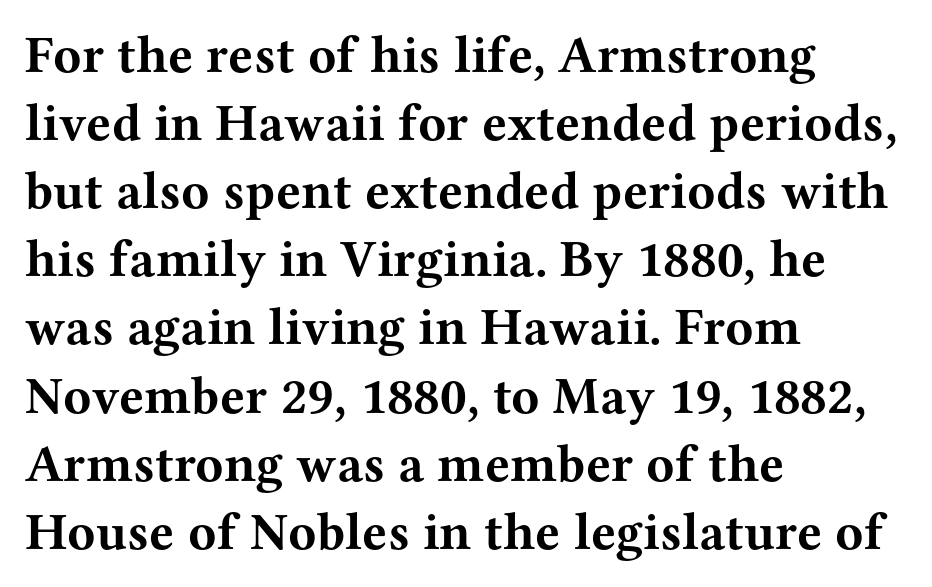
The image shows 52 px bold, wide serif type, upright; set left-aligned, normal line spacing (1.31x), normal letter spacing, not underlined; medium stroke contrast and a medium x-height.
